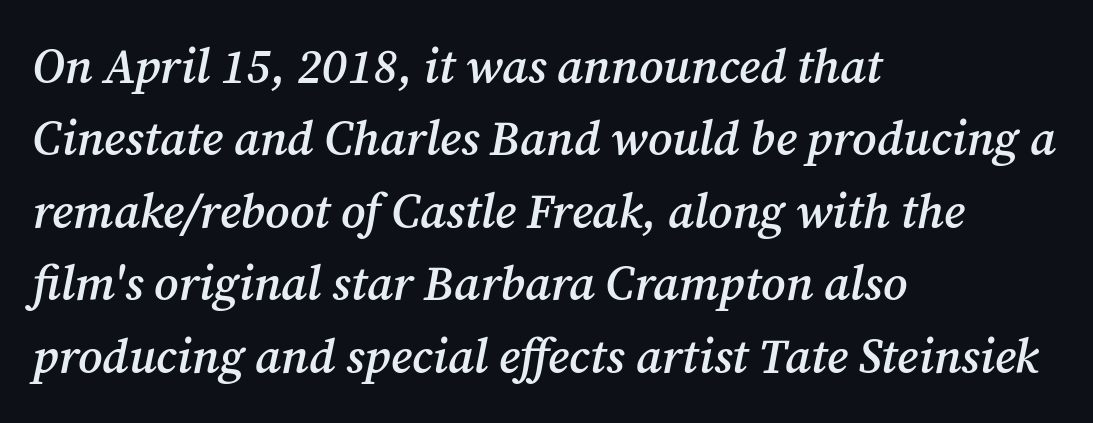
{"serif": "yes", "italic": "yes", "lean": "right", "slant_degrees": 12, "bold": "semi", "weight": "semibold", "width": "normal", "stroke_contrast": "medium", "x_height": "medium", "monospaced": "no", "underline": "no", "align": "left", "line_spacing": "normal", "line_spacing_ratio": 1.51, "letter_spacing": "normal", "letter_spacing_em": 0.0, "glyph_px": 48}
